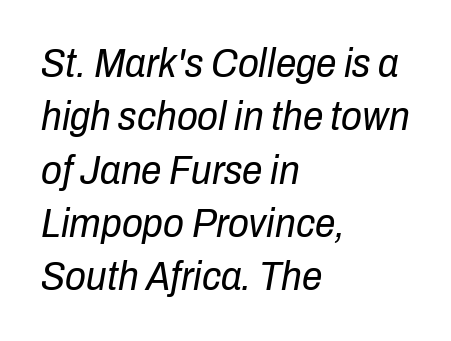
The image shows 41 px regular-weight, condensed type, italic (leaning right); set left-aligned, normal line spacing (1.3x), normal letter spacing, not underlined; low stroke contrast and a medium x-height.
